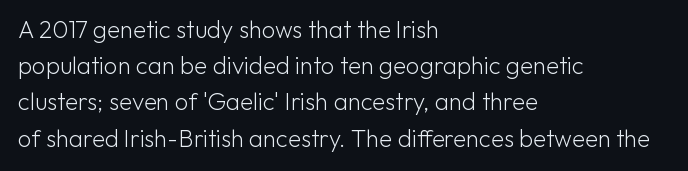
Q: Is the text bold? A: No.
Q: Is the text italic (slanted)? A: No, it is upright.
Q: Is the text underlined? A: No.
Q: How is the paragraph aligned? A: Left-aligned.
Q: Is the spacing between letters normal or unusually wide? A: Normal.
Q: Is the spacing between lines tight, normal or loose? A: Normal.
